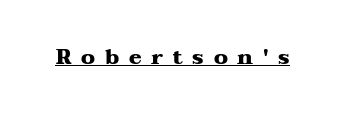
{"italic": "no", "bold": "yes", "underline": "yes", "letter_spacing": "wide", "letter_spacing_em": 0.46, "glyph_px": 21}
